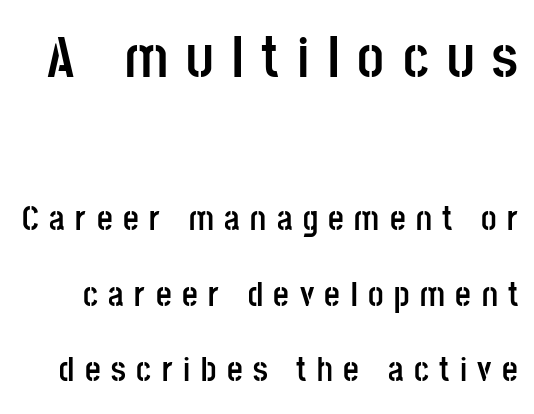
The image shows 59 px semibold, condensed sans-serif type, upright; set loose line spacing (2.23x), unusually wide letter spacing (+0.31 em), not underlined; the first (top) block is 1.74x larger; low stroke contrast and a large x-height.
